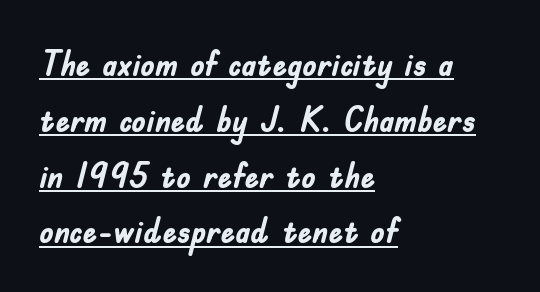
Here the designer chose a conventional face with non-uniform glyph widths. The face used here has the dense, thick strokes of a bold. A typesetter would label this face a sans. Teacher's note: observe the even left margin — that is flush-left alignment. In designer terms, the underline attribute is active on this setting.
